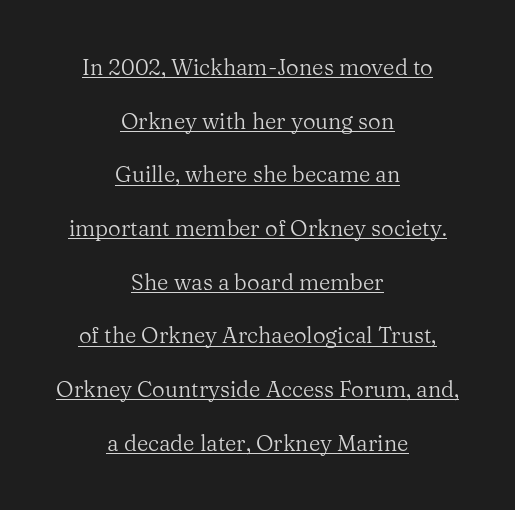
The image shows 22 px text type, upright; set centered, loose line spacing (2.44x), normal letter spacing, underlined.
